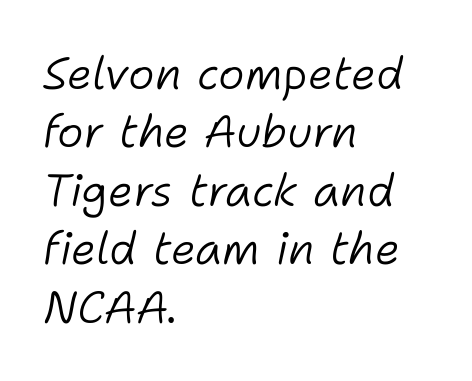
The image shows 45 px light type, italic (leaning right); set left-aligned, normal line spacing (1.3x), normal letter spacing, not underlined; low stroke contrast and a medium x-height.
